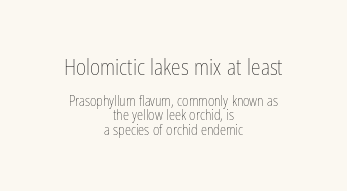
Q: Is the text bold? A: No.
Q: Is the text italic (slanted)? A: No, it is upright.
Q: Is the text underlined? A: No.
Q: How is the paragraph aligned? A: Centered.
Q: Is the spacing between letters normal or unusually wide? A: Normal.
Q: Is the spacing between lines tight, normal or loose? A: Tight.
Q: Which block of text is set in a larger size, the first (top) or the second (bottom)? A: The first (top) one.
